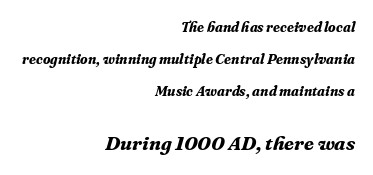
The image shows 20 px bold type, italic (leaning right); set right-aligned, loose line spacing (2.29x), normal letter spacing, not underlined; the second (bottom) block is 1.43x larger.
